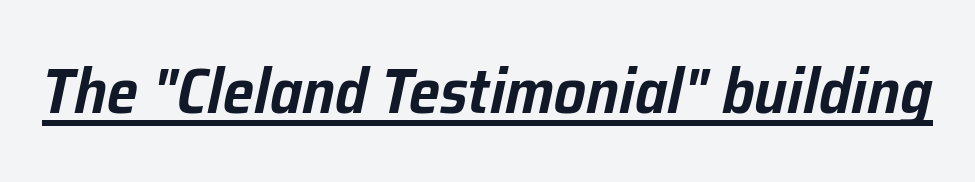
Q: Is the text italic (slanted)? A: Yes, it leans right by about 12 degrees.
Q: Is the text underlined? A: Yes.
Q: Is the spacing between letters normal or unusually wide? A: Normal.
Q: Width (condensed, normal, or wide)? A: Normal.
Q: Stroke contrast? A: Low.
Q: x-height? A: Medium.
Q: Monospaced? A: No.
